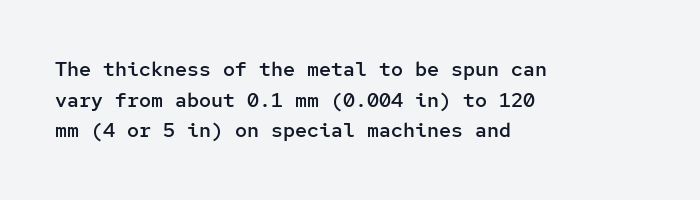
{"italic": "no", "bold": "semi", "underline": "no", "align": "left", "line_spacing": "normal", "line_spacing_ratio": 1.53, "letter_spacing": "normal", "letter_spacing_em": 0.0, "glyph_px": 20}
